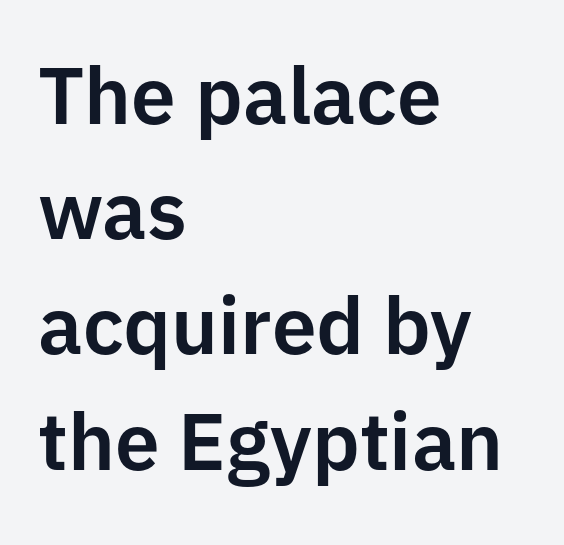
The rendering anchors every line to the left-hand side. Unlike a traditional serif, this face leaves its strokes unadorned. Do the characters align in a grid? No, the font is proportional. The line texture is even and compact thanks to regular tracking.
